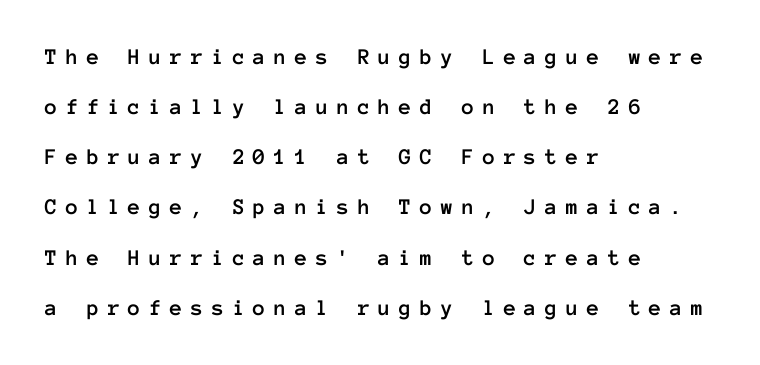
{"italic": "no", "underline": "no", "align": "left", "line_spacing": "loose", "line_spacing_ratio": 2.18, "letter_spacing": "wide", "letter_spacing_em": 0.36, "glyph_px": 23}
